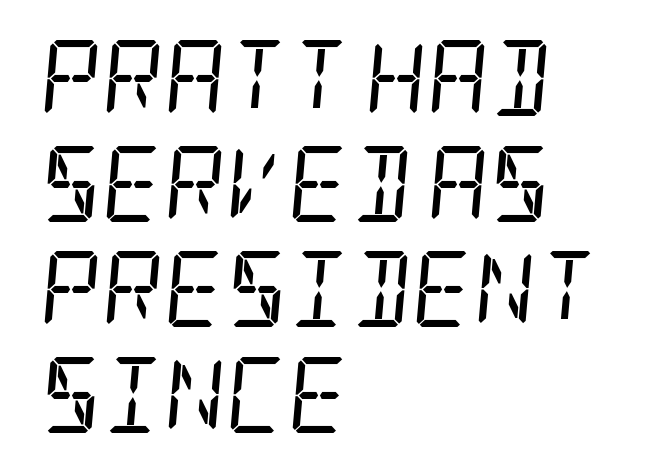
Q: Is the text bold? A: No.
Q: Is the text italic (slanted)? A: Yes, it leans right by about 5 degrees.
Q: Is the typeface a serif or a sans-serif typeface? A: Serif.
Q: Is the text underlined? A: No.
Q: How is the paragraph aligned? A: Left-aligned.
Q: Is the spacing between letters normal or unusually wide? A: Normal.
Q: Is the spacing between lines tight, normal or loose? A: Normal.
Q: Width (condensed, normal, or wide)? A: Condensed.
Q: Stroke contrast? A: Low.
Q: x-height? A: Large.
